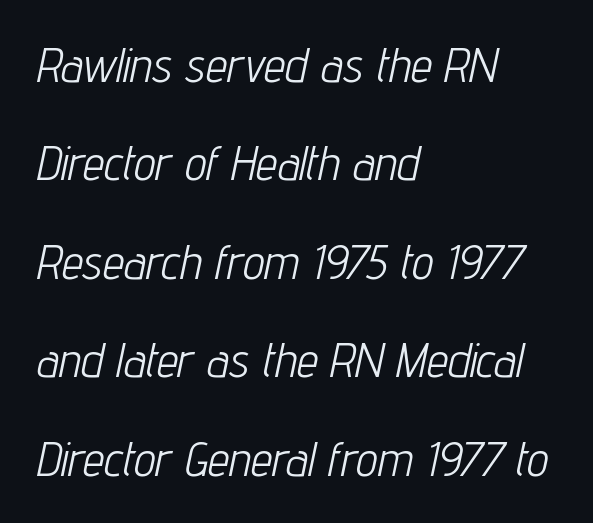
{"italic": "yes", "lean": "right", "slant_degrees": 12, "bold": "no", "weight": "light", "width": "condensed", "stroke_contrast": "low", "x_height": "medium", "monospaced": "no", "underline": "no", "align": "left", "line_spacing": "loose", "line_spacing_ratio": 2.05, "letter_spacing": "normal", "letter_spacing_em": 0.0, "glyph_px": 48}
